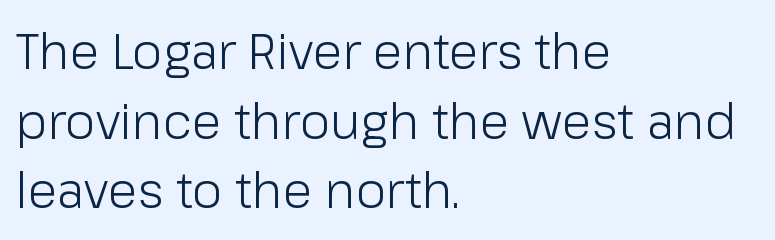
If you drew a line through each stem, it would be perfectly vertical. The vertical gap from one line to the next is medium. Standard letterfit; no display-style spreading of the glyphs. Letterform terminals end flat and unadorned throughout the passage. One-word summary of the alignment: left. Glance below the letters and you will spot only blank space.
